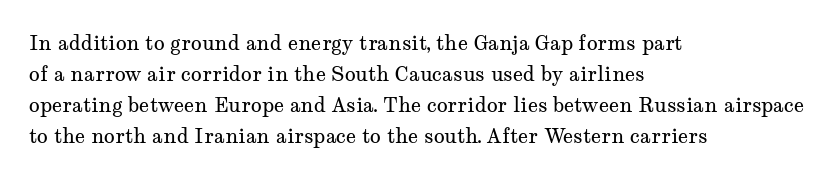
The image shows 20 px text type, upright; set left-aligned, normal line spacing (1.55x), normal letter spacing, not underlined.
